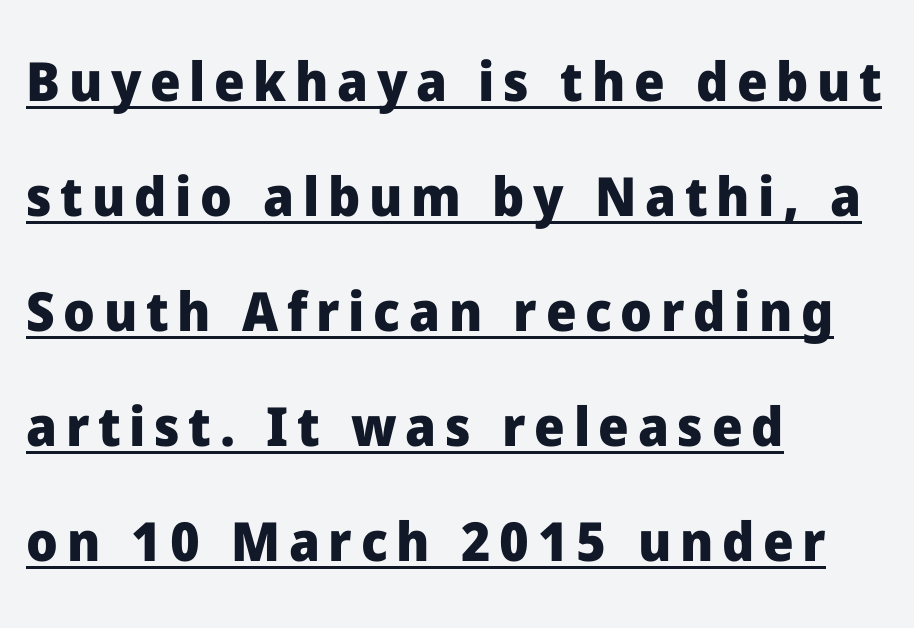
Q: Is the text bold? A: Yes.
Q: Is the text italic (slanted)? A: No, it is upright.
Q: Is the typeface a serif or a sans-serif typeface? A: Sans-serif.
Q: Is the text underlined? A: Yes.
Q: How is the paragraph aligned? A: Left-aligned.
Q: Is the spacing between lines tight, normal or loose? A: Loose.
Q: Width (condensed, normal, or wide)? A: Normal.
Q: Stroke contrast? A: Low.
Q: x-height? A: Medium.
Q: Monospaced? A: No.
